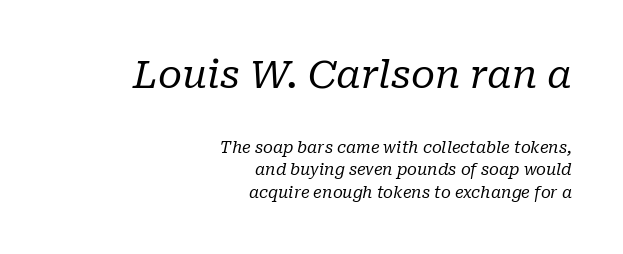
The image shows 39 px regular-weight serif type, italic (leaning right); set right-aligned, normal line spacing (1.42x), normal letter spacing, not underlined; the first (top) block is 2.44x larger; low stroke contrast and a medium x-height.
